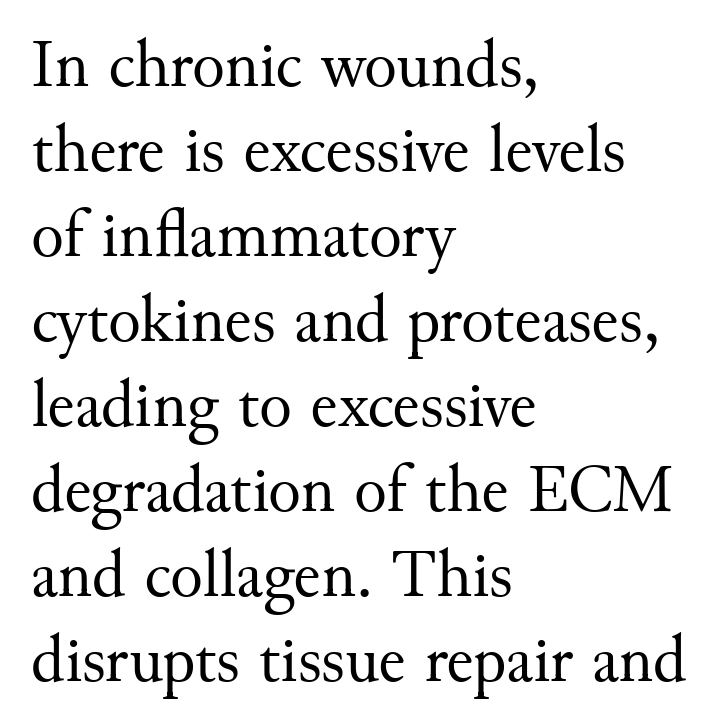
Q: Is the text bold? A: No.
Q: Is the text italic (slanted)? A: No, it is upright.
Q: Is the typeface a serif or a sans-serif typeface? A: Serif.
Q: Is the text underlined? A: No.
Q: How is the paragraph aligned? A: Left-aligned.
Q: Is the spacing between letters normal or unusually wide? A: Normal.
Q: Is the spacing between lines tight, normal or loose? A: Normal.
Q: Width (condensed, normal, or wide)? A: Normal.
Q: Stroke contrast? A: Medium.
Q: x-height? A: Small.
Q: Monospaced? A: No.
